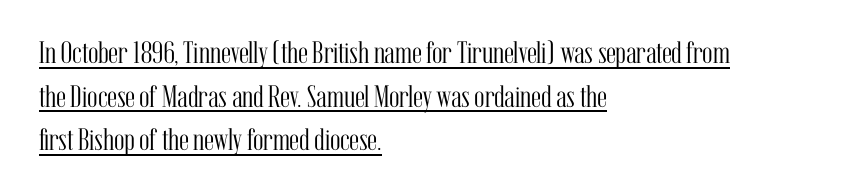
{"serif": "yes", "italic": "no", "bold": "no", "weight": "light", "width": "condensed", "stroke_contrast": "medium", "x_height": "medium", "monospaced": "no", "underline": "yes", "align": "left", "line_spacing": "normal", "line_spacing_ratio": 1.41, "letter_spacing": "normal", "letter_spacing_em": 0.0, "glyph_px": 31}
